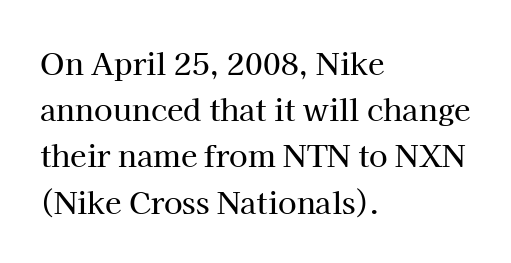
{"serif": "yes", "italic": "no", "width": "normal", "stroke_contrast": "high", "x_height": "medium", "monospaced": "no", "underline": "no", "align": "left", "line_spacing": "normal", "line_spacing_ratio": 1.54, "letter_spacing": "normal", "letter_spacing_em": 0.0, "glyph_px": 30}
